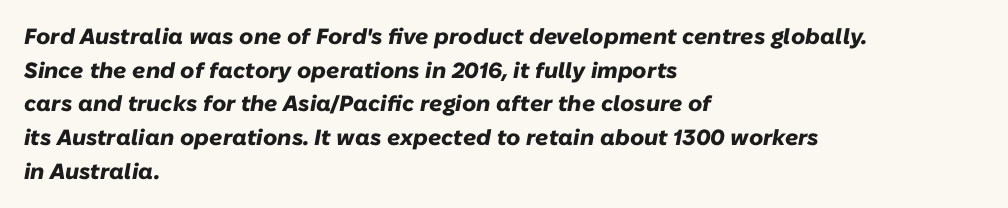
Honestly, there is no underline to notice here at all. This sample is left-justified, so line endings fall wherever the words run out. A normal amount of white space separates one row of letters from the next. Students, note that the glyphs here touch the page at normal intervals. Caption: bold face, heavy strokes. The face used here has a pronounced slope to its letters.
